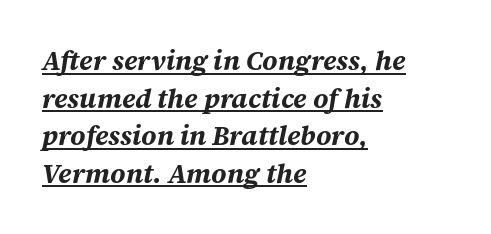
The image shows 27 px bold type, italic (leaning right); set left-aligned, normal line spacing (1.39x), normal letter spacing, underlined.
